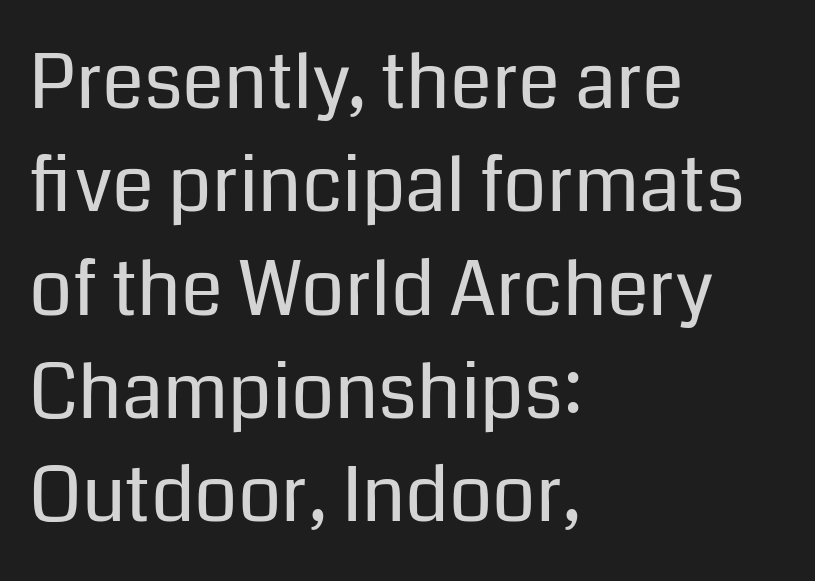
Q: Is the text bold? A: No.
Q: Is the text italic (slanted)? A: No, it is upright.
Q: Is the typeface a serif or a sans-serif typeface? A: Sans-serif.
Q: Is the text underlined? A: No.
Q: How is the paragraph aligned? A: Left-aligned.
Q: Is the spacing between letters normal or unusually wide? A: Normal.
Q: Is the spacing between lines tight, normal or loose? A: Normal.
Q: Width (condensed, normal, or wide)? A: Normal.
Q: Stroke contrast? A: Low.
Q: x-height? A: Medium.
Q: Monospaced? A: No.
